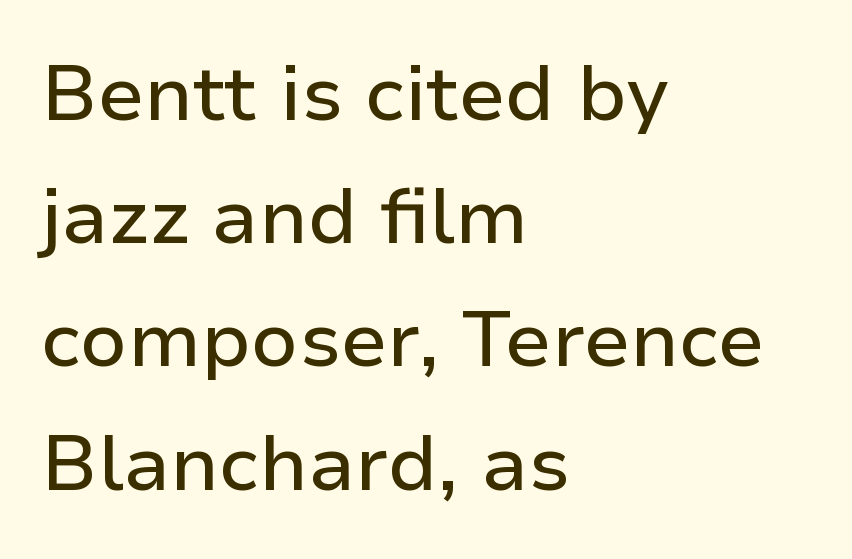
Examine the stroke ends and you'll find no serifs. The letters sit at their default tracking, neither squeezed nor spread. Reading down the block, your eye returns to a fixed left position each line. Rule under the text: the space is simply empty. The letters stand straight up with perfectly vertical stems.
